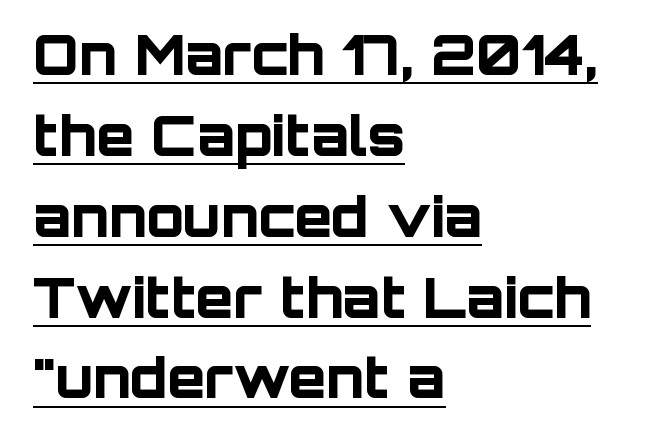
The image shows 55 px bold sans-serif type, upright; set left-aligned, normal line spacing (1.47x), normal letter spacing, underlined; low stroke contrast and a large x-height.
